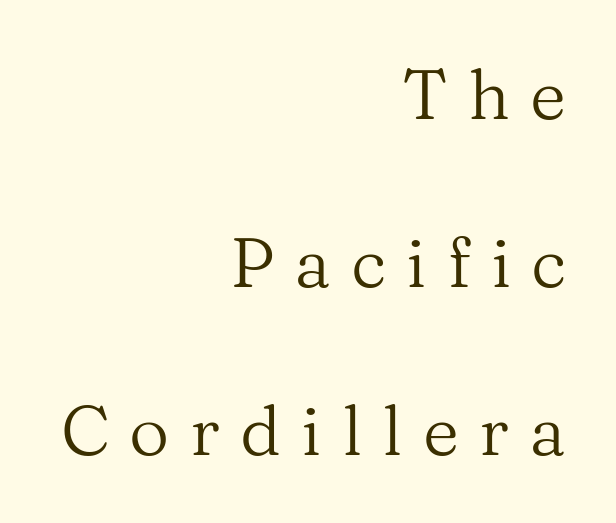
Q: Is the text bold? A: No.
Q: Is the text italic (slanted)? A: No, it is upright.
Q: Is the typeface a serif or a sans-serif typeface? A: Serif.
Q: Is the text underlined? A: No.
Q: How is the paragraph aligned? A: Right-aligned.
Q: Is the spacing between letters normal or unusually wide? A: Unusually wide.
Q: Is the spacing between lines tight, normal or loose? A: Loose.
Q: Width (condensed, normal, or wide)? A: Normal.
Q: Stroke contrast? A: Medium.
Q: x-height? A: Medium.
Q: Monospaced? A: No.
